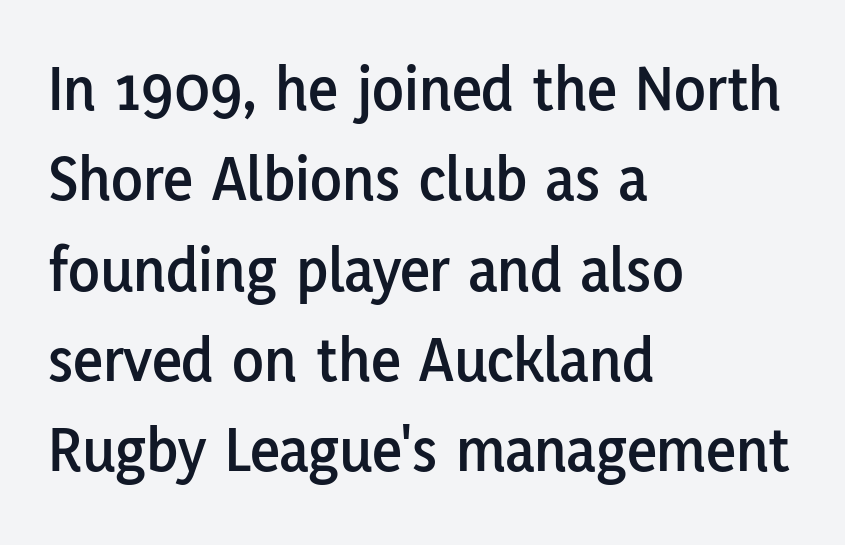
Q: Is the text italic (slanted)? A: No, it is upright.
Q: Is the typeface a serif or a sans-serif typeface? A: Sans-serif.
Q: Is the text underlined? A: No.
Q: How is the paragraph aligned? A: Left-aligned.
Q: Is the spacing between letters normal or unusually wide? A: Normal.
Q: Is the spacing between lines tight, normal or loose? A: Normal.
Q: Width (condensed, normal, or wide)? A: Normal.
Q: Stroke contrast? A: Low.
Q: x-height? A: Medium.
Q: Monospaced? A: No.
